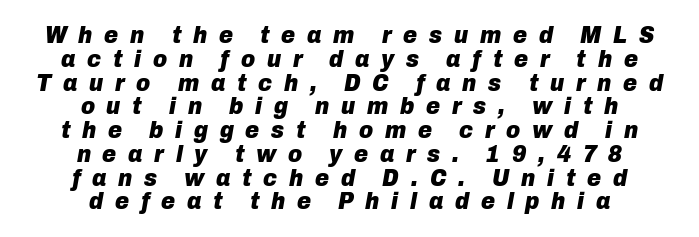
{"italic": "yes", "lean": "right", "slant_degrees": 10, "bold": "yes", "underline": "no", "align": "center", "line_spacing": "tight", "line_spacing_ratio": 0.99, "letter_spacing": "wide", "letter_spacing_em": 0.49, "glyph_px": 24}
